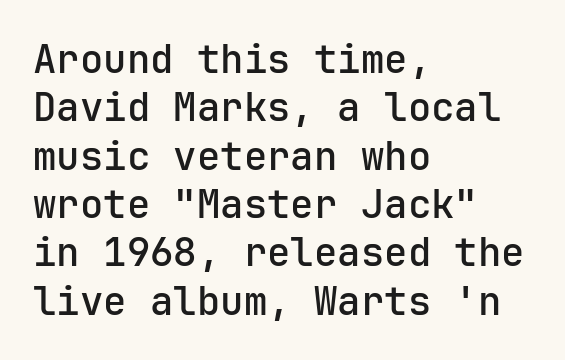
Each row of text sits above clean, open space. Every character sits straight up, as roman type does. Does the weight exceed regular? Yes, but only to semibold. Visually the block forms a straight wall on the left and a jagged coastline on the right.
